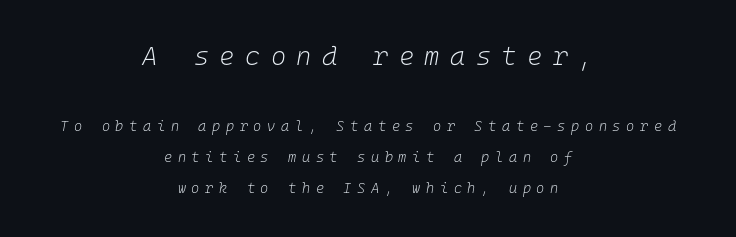
The image shows 26 px text type, italic (leaning right); set centered, loose line spacing (2.2x), unusually wide letter spacing (+0.4 em), not underlined; the first (top) block is 1.86x larger.
